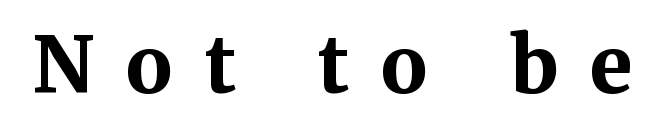
{"serif": "yes", "italic": "no", "bold": "yes", "weight": "bold", "width": "normal", "stroke_contrast": "medium", "x_height": "medium", "monospaced": "no", "underline": "no", "letter_spacing": "wide", "letter_spacing_em": 0.41, "glyph_px": 78}
